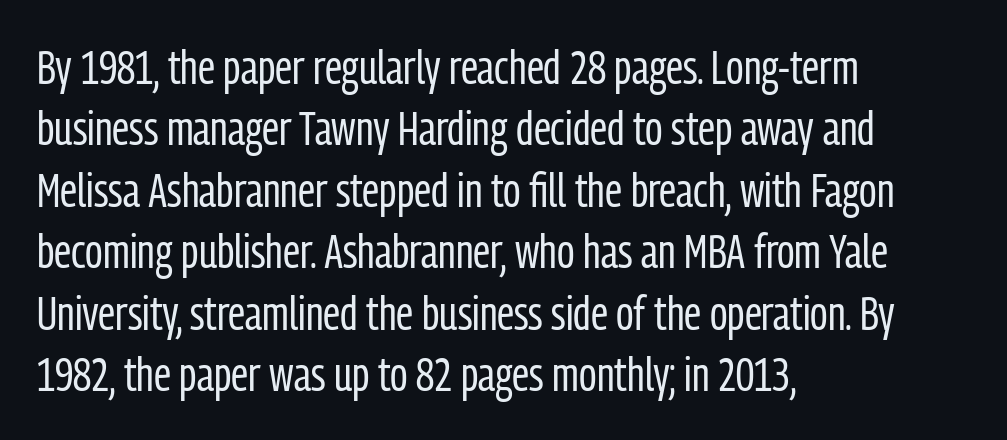
Q: Is the text bold? A: No.
Q: Is the text italic (slanted)? A: No, it is upright.
Q: Is the typeface a serif or a sans-serif typeface? A: Sans-serif.
Q: Is the text underlined? A: No.
Q: How is the paragraph aligned? A: Left-aligned.
Q: Is the spacing between letters normal or unusually wide? A: Normal.
Q: Is the spacing between lines tight, normal or loose? A: Normal.
Q: Width (condensed, normal, or wide)? A: Condensed.
Q: Stroke contrast? A: Low.
Q: x-height? A: Medium.
Q: Monospaced? A: No.
